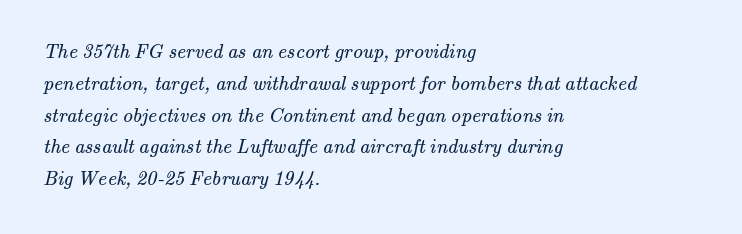
The rows are spaced the way most documents space them. Leftover space on each line is placed entirely after the last word. Check the space under the baseline: it is left empty. These lines keep a tight, regular rhythm from letter to letter. Summary of weight: not heavy and not bold.
